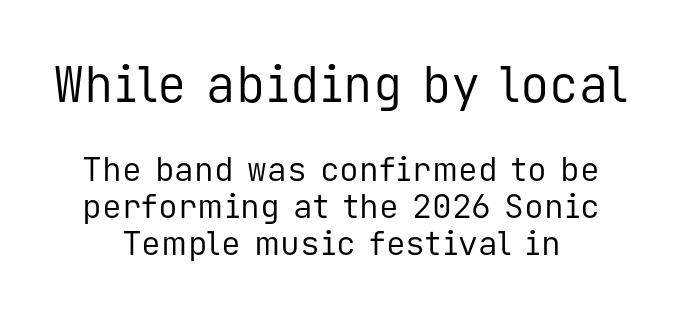
Q: Is the text bold? A: No.
Q: Is the text italic (slanted)? A: No, it is upright.
Q: Is the typeface a serif or a sans-serif typeface? A: Sans-serif.
Q: Is the text underlined? A: No.
Q: How is the paragraph aligned? A: Centered.
Q: Is the spacing between letters normal or unusually wide? A: Normal.
Q: Is the spacing between lines tight, normal or loose? A: Tight.
Q: Which block of text is set in a larger size, the first (top) or the second (bottom)? A: The first (top) one.
Q: Width (condensed, normal, or wide)? A: Normal.
Q: Stroke contrast? A: Low.
Q: x-height? A: Medium.
Q: Monospaced? A: Yes.
